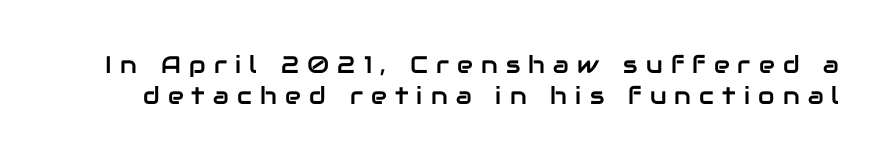
{"italic": "no", "underline": "no", "line_spacing": "normal", "line_spacing_ratio": 1.3, "letter_spacing": "wide", "letter_spacing_em": 0.34, "glyph_px": 24}
